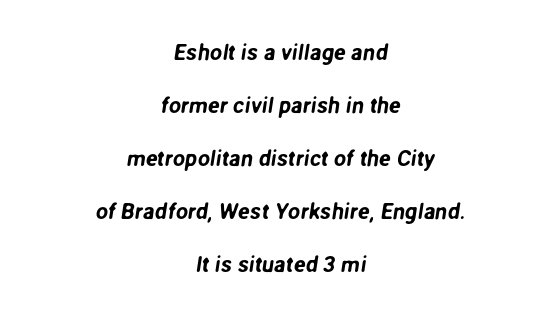
Q: Is the text underlined? A: No.
Q: How is the paragraph aligned? A: Centered.
Q: Is the spacing between letters normal or unusually wide? A: Normal.
Q: Is the spacing between lines tight, normal or loose? A: Loose.
